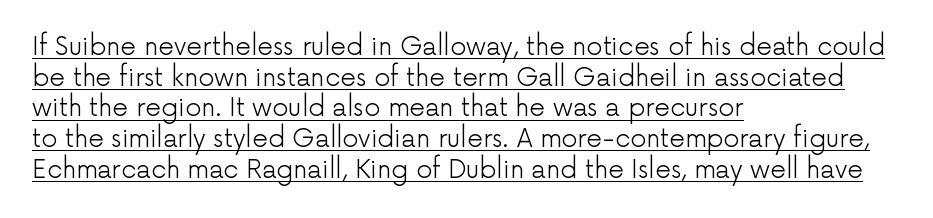
The image shows 25 px text type, upright; set left-aligned, line spacing 1.23x, normal letter spacing, underlined.
